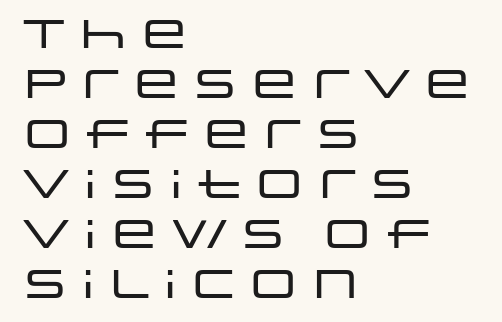
{"serif": "no", "italic": "no", "width": "wide", "stroke_contrast": "low", "x_height": "large", "monospaced": "no", "underline": "no", "align": "left", "line_spacing": "normal", "line_spacing_ratio": 1.25, "letter_spacing": "normal", "letter_spacing_em": 0.0, "glyph_px": 40}
